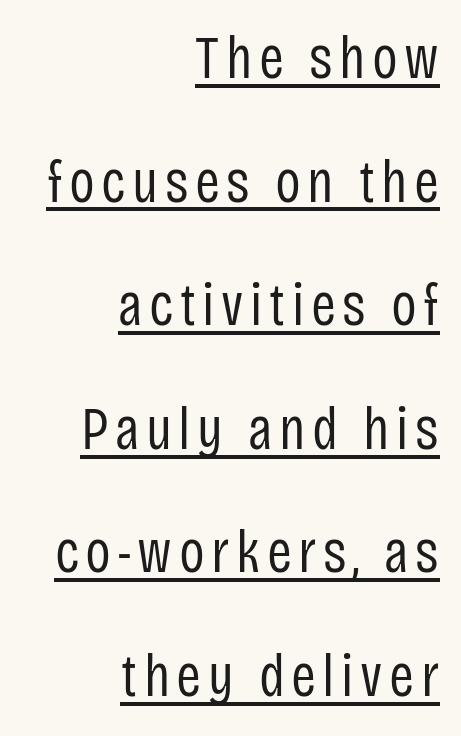
Q: Is the text bold? A: No.
Q: Is the text italic (slanted)? A: No, it is upright.
Q: Is the typeface a serif or a sans-serif typeface? A: Sans-serif.
Q: Is the text underlined? A: Yes.
Q: How is the paragraph aligned? A: Right-aligned.
Q: Is the spacing between lines tight, normal or loose? A: Loose.
Q: Width (condensed, normal, or wide)? A: Condensed.
Q: Stroke contrast? A: Low.
Q: x-height? A: Large.
Q: Monospaced? A: No.
